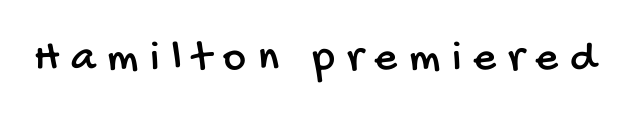
Q: Is the typeface a serif or a sans-serif typeface? A: Sans-serif.
Q: Is the text underlined? A: No.
Q: Is the spacing between letters normal or unusually wide? A: Unusually wide.
Q: Width (condensed, normal, or wide)? A: Condensed.
Q: Stroke contrast? A: Low.
Q: x-height? A: Large.
Q: Monospaced? A: No.
